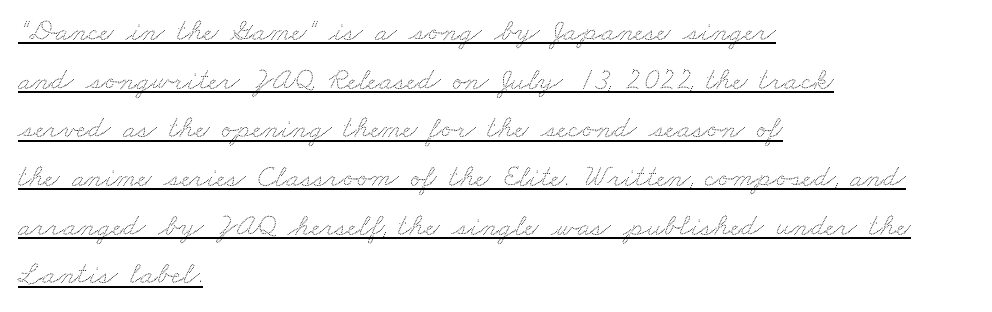
{"width": "wide", "stroke_contrast": "low", "x_height": "small", "monospaced": "no", "underline": "yes", "align": "left", "line_spacing": "normal", "line_spacing_ratio": 1.57, "letter_spacing": "normal", "letter_spacing_em": 0.0, "glyph_px": 31}
